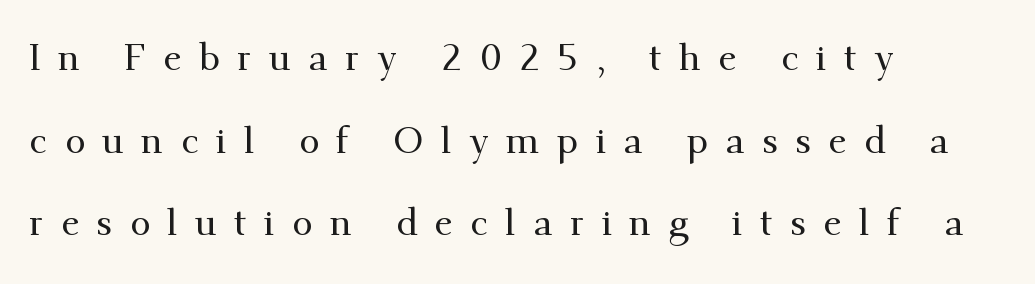
Q: Is the text italic (slanted)? A: No, it is upright.
Q: Is the typeface a serif or a sans-serif typeface? A: Serif.
Q: Is the text underlined? A: No.
Q: How is the paragraph aligned? A: Left-aligned.
Q: Is the spacing between letters normal or unusually wide? A: Unusually wide.
Q: Is the spacing between lines tight, normal or loose? A: Loose.
Q: Width (condensed, normal, or wide)? A: Normal.
Q: Stroke contrast? A: Medium.
Q: x-height? A: Small.
Q: Monospaced? A: No.
